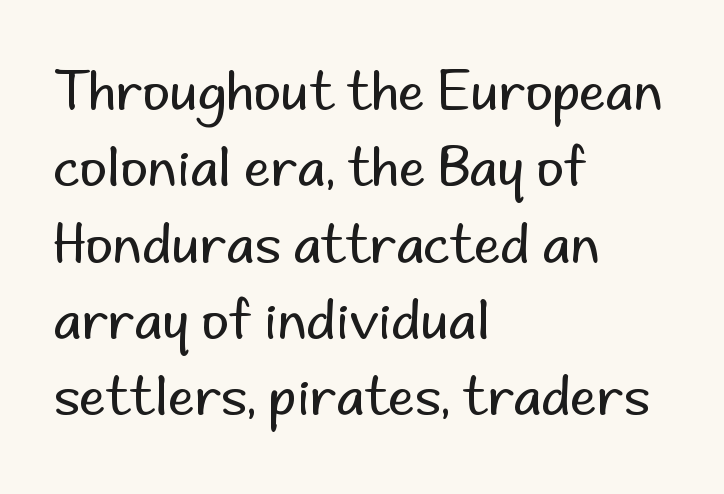
In CSS terms this would be text-align: left. Examine the stroke ends and you'll find no serifs. A roman cut, with each character standing at attention. The rendering uses natural spacing where letterforms have individual widths. The letters sit at their default tracking, neither squeezed nor spread. Check under the words: just untouched page.
